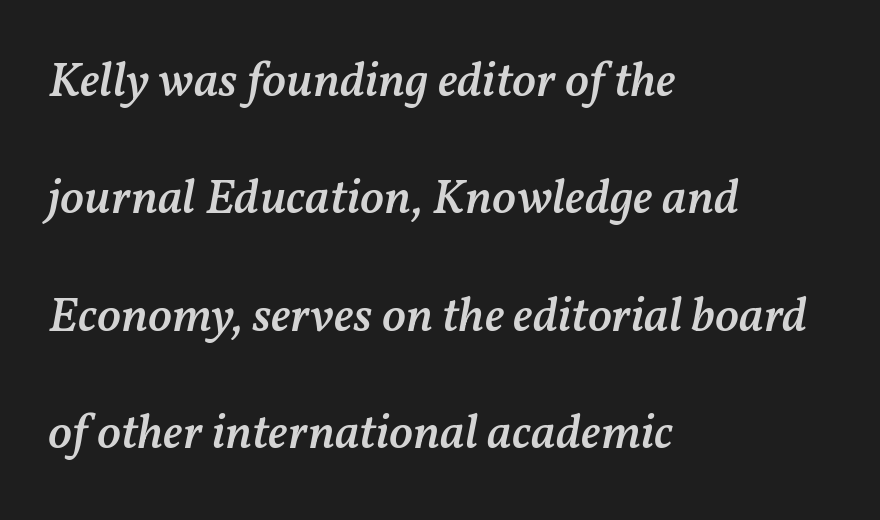
Q: Is the text bold? A: Semi-bold.
Q: Is the text italic (slanted)? A: Yes, it leans right by about 11 degrees.
Q: Is the text underlined? A: No.
Q: How is the paragraph aligned? A: Left-aligned.
Q: Is the spacing between letters normal or unusually wide? A: Normal.
Q: Is the spacing between lines tight, normal or loose? A: Loose.
Q: Width (condensed, normal, or wide)? A: Normal.
Q: Stroke contrast? A: Medium.
Q: x-height? A: Medium.
Q: Monospaced? A: No.
